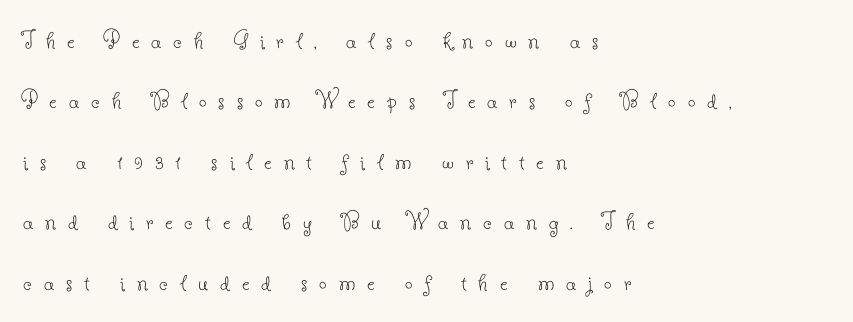
The image shows 27 px text type, upright; set left-aligned, loose line spacing (2.24x), unusually wide letter spacing (+0.44 em), not underlined.
